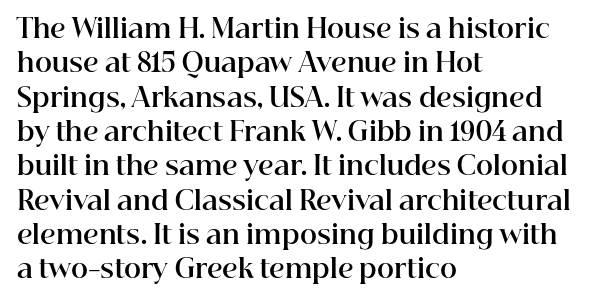
Words appear dense and cohesive because spacing is normal. Typeset ragged right — the left edge is the straight one. This sample keeps an unexceptional amount of space between lines. A clean baseline with only descenders dipping below it. Notice how thick the strokes are: this is what a full bold looks like. This is the regular roman posture of the typeface.
